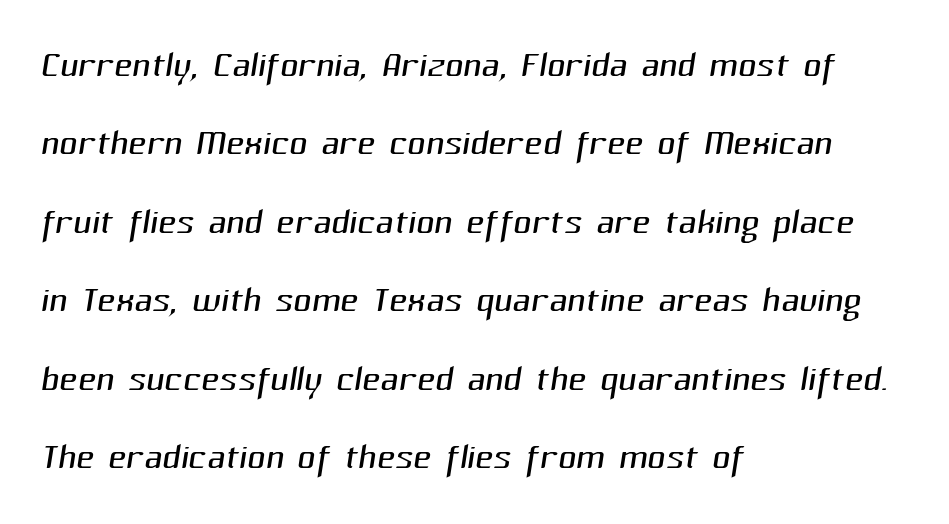
Q: Is the text bold? A: No.
Q: Is the typeface a serif or a sans-serif typeface? A: Sans-serif.
Q: Is the text underlined? A: No.
Q: How is the paragraph aligned? A: Left-aligned.
Q: Is the spacing between letters normal or unusually wide? A: Normal.
Q: Is the spacing between lines tight, normal or loose? A: Normal.
Q: Width (condensed, normal, or wide)? A: Normal.
Q: Stroke contrast? A: Medium.
Q: x-height? A: Medium.
Q: Monospaced? A: No.
